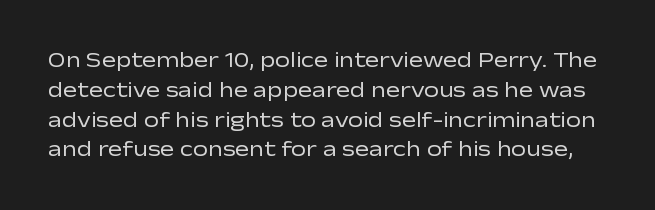
Q: Is the text bold? A: No.
Q: Is the text italic (slanted)? A: No, it is upright.
Q: Is the text underlined? A: No.
Q: Is the spacing between letters normal or unusually wide? A: Normal.
Q: Is the spacing between lines tight, normal or loose? A: Normal.
